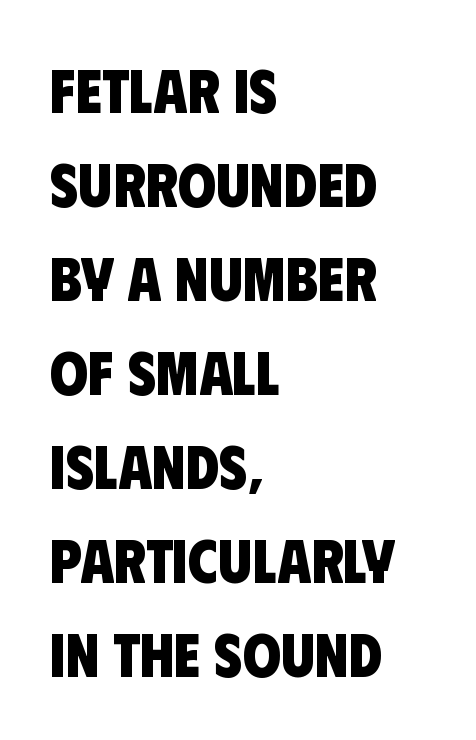
The image shows 61 px heavy, condensed sans-serif type; set left-aligned, normal line spacing (1.54x), normal letter spacing, not underlined; low stroke contrast and a large x-height.
